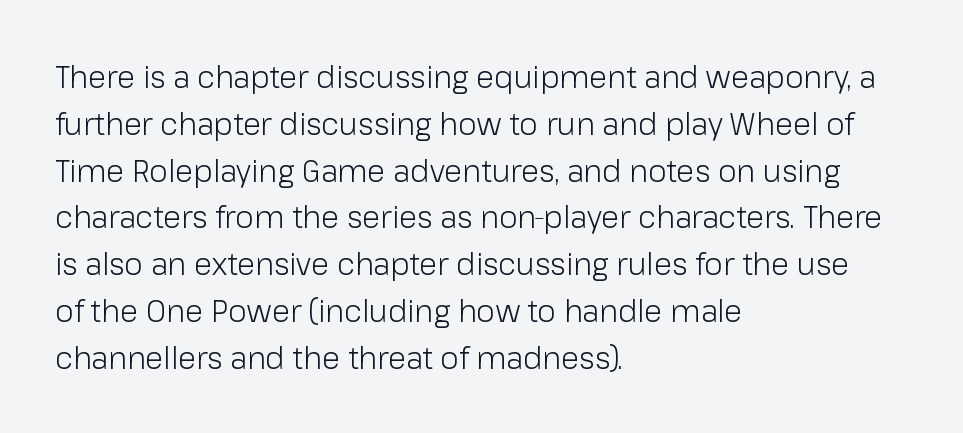
{"serif": "no", "italic": "no", "bold": "no", "weight": "light", "width": "normal", "stroke_contrast": "low", "x_height": "medium", "monospaced": "no", "underline": "no", "align": "left", "line_spacing": "normal", "line_spacing_ratio": 1.56, "letter_spacing": "normal", "letter_spacing_em": 0.0, "glyph_px": 30}
